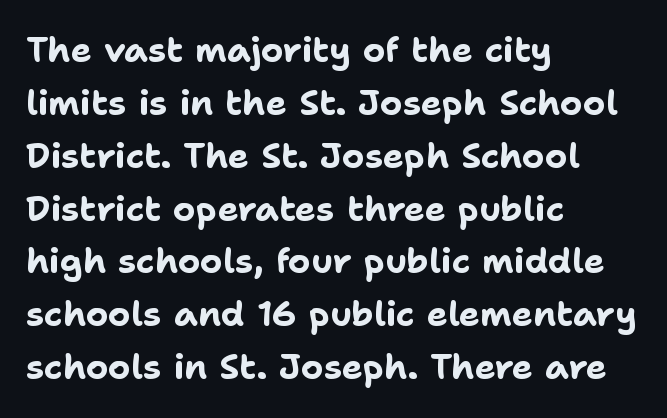
Q: Is the text bold? A: Yes.
Q: Is the text italic (slanted)? A: No, it is upright.
Q: Is the typeface a serif or a sans-serif typeface? A: Sans-serif.
Q: Is the text underlined? A: No.
Q: How is the paragraph aligned? A: Left-aligned.
Q: Is the spacing between letters normal or unusually wide? A: Normal.
Q: Is the spacing between lines tight, normal or loose? A: Normal.
Q: Width (condensed, normal, or wide)? A: Normal.
Q: Stroke contrast? A: Low.
Q: x-height? A: Medium.
Q: Monospaced? A: No.
